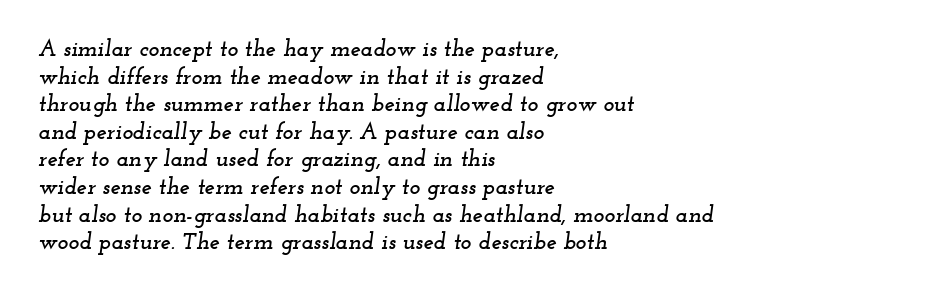
The image shows 23 px text type, italic (leaning right); set left-aligned, line spacing 1.2x, normal letter spacing, not underlined.
